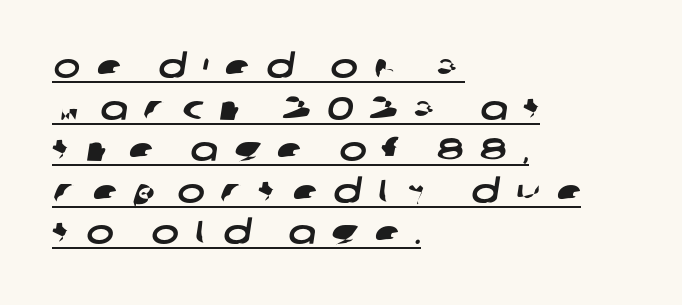
Q: Is the typeface a serif or a sans-serif typeface? A: Sans-serif.
Q: Is the text underlined? A: Yes.
Q: How is the paragraph aligned? A: Left-aligned.
Q: Is the spacing between letters normal or unusually wide? A: Unusually wide.
Q: Is the spacing between lines tight, normal or loose? A: Normal.
Q: Width (condensed, normal, or wide)? A: Wide.
Q: Stroke contrast? A: Low.
Q: x-height? A: Large.
Q: Monospaced? A: No.
